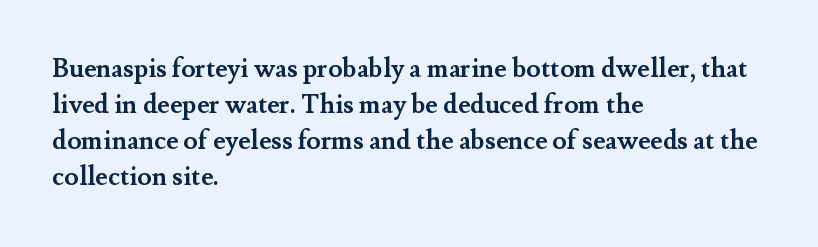
Q: Is the text bold? A: Yes.
Q: Is the text italic (slanted)? A: No, it is upright.
Q: Is the text underlined? A: No.
Q: How is the paragraph aligned? A: Left-aligned.
Q: Is the spacing between letters normal or unusually wide? A: Normal.
Q: Is the spacing between lines tight, normal or loose? A: Normal.
